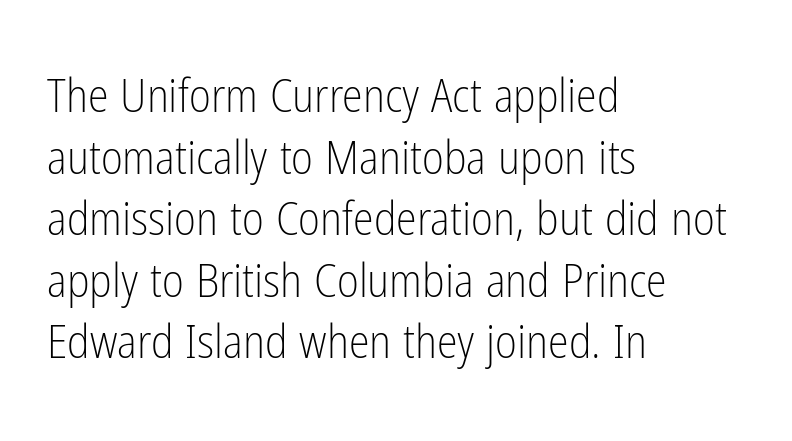
Q: Is the text bold? A: No.
Q: Is the text italic (slanted)? A: No, it is upright.
Q: Is the typeface a serif or a sans-serif typeface? A: Sans-serif.
Q: Is the text underlined? A: No.
Q: How is the paragraph aligned? A: Left-aligned.
Q: Is the spacing between letters normal or unusually wide? A: Normal.
Q: Is the spacing between lines tight, normal or loose? A: Normal.
Q: Width (condensed, normal, or wide)? A: Condensed.
Q: Stroke contrast? A: Low.
Q: x-height? A: Medium.
Q: Monospaced? A: No.
